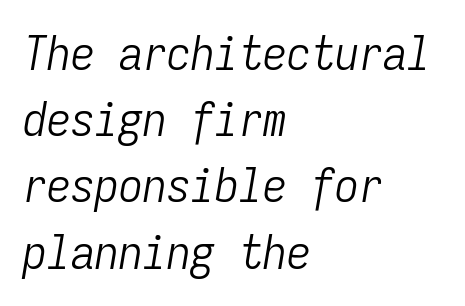
One-word summary of the alignment: left. Would a proofreader flag this as italicized? Yes. Ink coverage per letter is moderate at most. The specimen omits any rule beneath the text block's lines. The horizontal fit of the characters is conventional and even. Here the designer chose a console-style face with uniform glyph widths.
